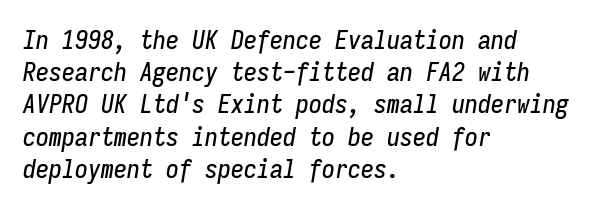
Q: Is the text italic (slanted)? A: Yes, it leans right by about 9 degrees.
Q: Is the text underlined? A: No.
Q: How is the paragraph aligned? A: Left-aligned.
Q: Is the spacing between letters normal or unusually wide? A: Normal.
